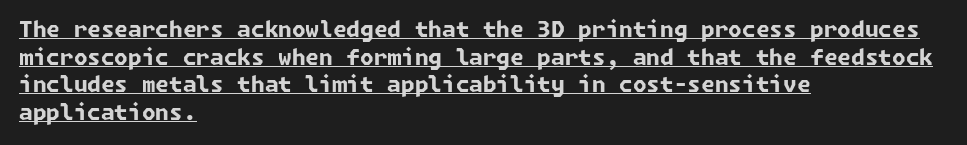
The image shows 22 px bold type; set left-aligned, normal line spacing (1.26x), normal letter spacing, underlined.
